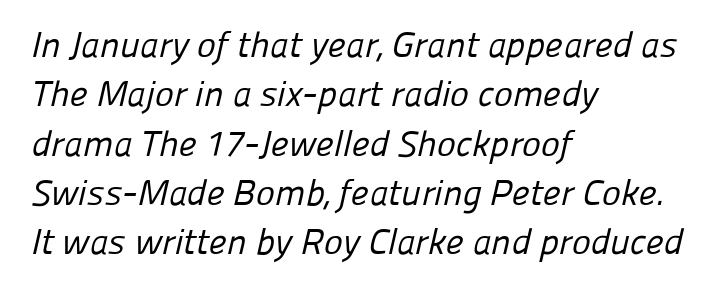
The image shows 36 px regular-weight sans-serif type; set left-aligned, normal line spacing (1.37x), normal letter spacing, not underlined; low stroke contrast and a medium x-height.
